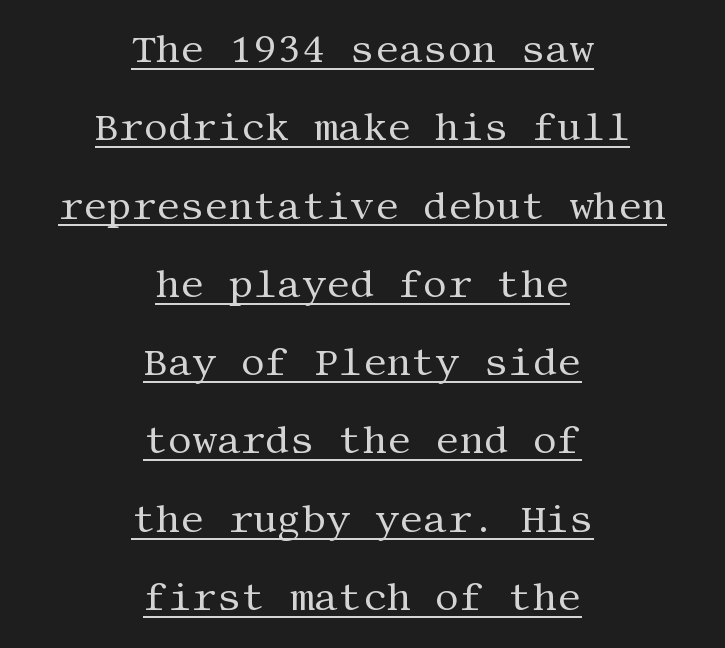
Q: Is the text bold? A: No.
Q: Is the text italic (slanted)? A: No, it is upright.
Q: Is the typeface a serif or a sans-serif typeface? A: Serif.
Q: Is the text underlined? A: Yes.
Q: How is the paragraph aligned? A: Centered.
Q: Is the spacing between letters normal or unusually wide? A: Normal.
Q: Is the spacing between lines tight, normal or loose? A: Loose.
Q: Width (condensed, normal, or wide)? A: Normal.
Q: Stroke contrast? A: Medium.
Q: x-height? A: Large.
